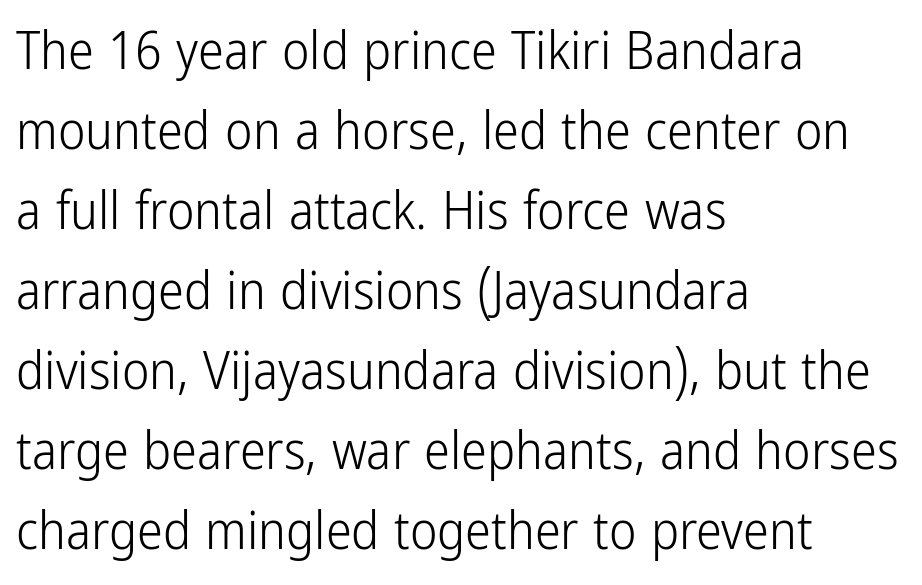
Check under the words: just untouched page. Line beginnings align vertically; line endings do not. Observe the ordinary spacing: letters are neighbours, not strangers. Regarding leading, the lines here are spaced in the standard way.
